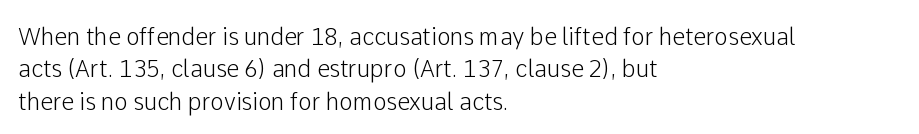
{"italic": "no", "underline": "no", "align": "left", "line_spacing": "normal", "line_spacing_ratio": 1.41, "letter_spacing": "normal", "letter_spacing_em": 0.0, "glyph_px": 23}
